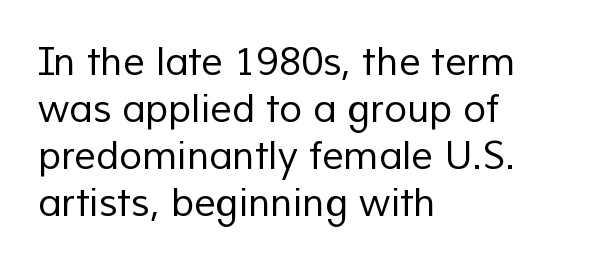
The image shows 38 px regular-weight sans-serif type; set left-aligned, line spacing 1.24x, normal letter spacing, not underlined; low stroke contrast and a medium x-height.
